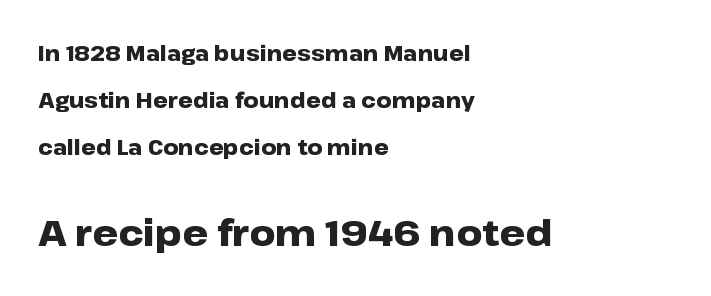
{"serif": "no", "italic": "no", "bold": "yes", "weight": "heavy", "width": "wide", "stroke_contrast": "low", "x_height": "medium", "monospaced": "no", "underline": "no", "align": "left", "line_spacing": "loose", "line_spacing_ratio": 2.23, "letter_spacing": "normal", "letter_spacing_em": 0.0, "larger_block": "second", "size_ratio": 1.71, "glyph_px": 36}
